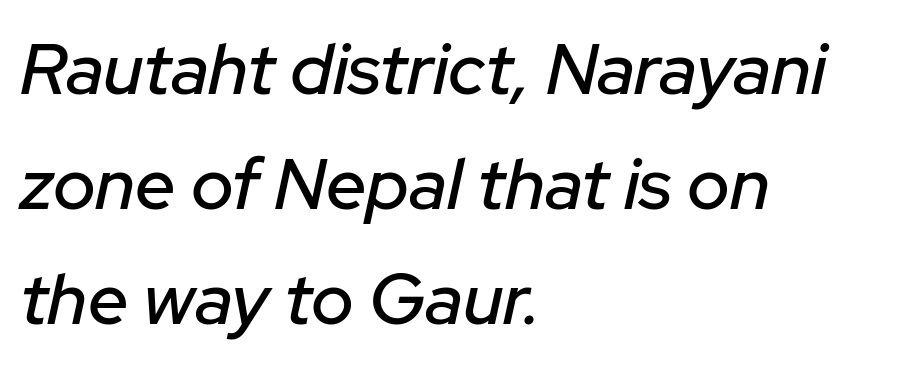
{"italic": "yes", "lean": "right", "slant_degrees": 12, "width": "normal", "stroke_contrast": "low", "x_height": "medium", "monospaced": "no", "underline": "no", "align": "left", "line_spacing": "normal", "line_spacing_ratio": 1.6, "letter_spacing": "normal", "letter_spacing_em": 0.0, "glyph_px": 72}
